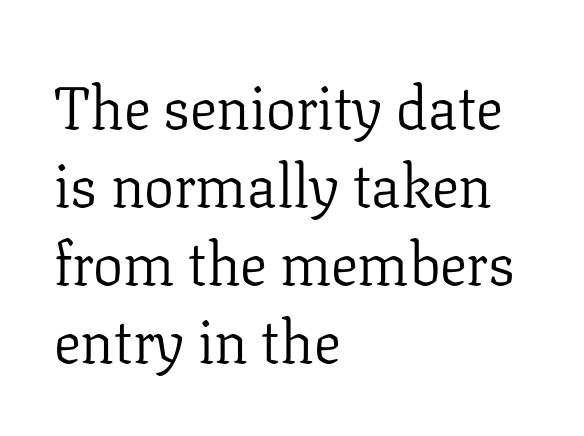
Q: Is the text bold? A: No.
Q: Is the text italic (slanted)? A: No, it is upright.
Q: Is the typeface a serif or a sans-serif typeface? A: Serif.
Q: Is the text underlined? A: No.
Q: How is the paragraph aligned? A: Left-aligned.
Q: Is the spacing between letters normal or unusually wide? A: Normal.
Q: Is the spacing between lines tight, normal or loose? A: Normal.
Q: Width (condensed, normal, or wide)? A: Normal.
Q: Stroke contrast? A: Low.
Q: x-height? A: Medium.
Q: Monospaced? A: No.
